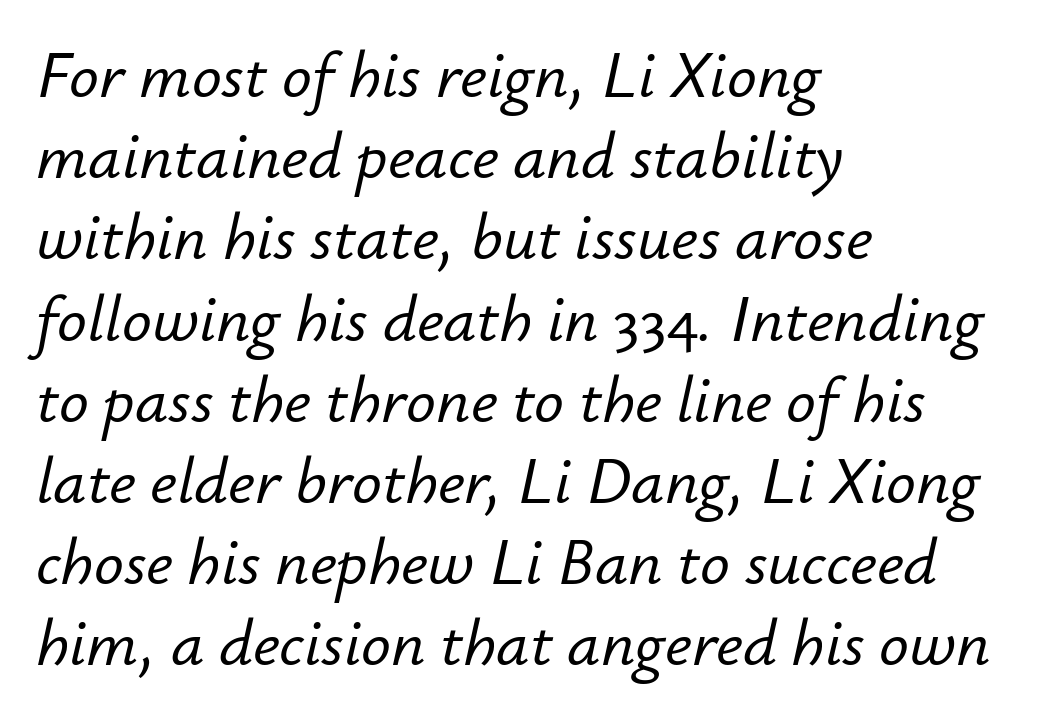
{"italic": "yes", "lean": "right", "slant_degrees": 12, "width": "normal", "stroke_contrast": "low", "x_height": "small", "monospaced": "no", "underline": "no", "align": "left", "line_spacing_ratio": 1.23, "letter_spacing": "normal", "letter_spacing_em": 0.0, "glyph_px": 66}
